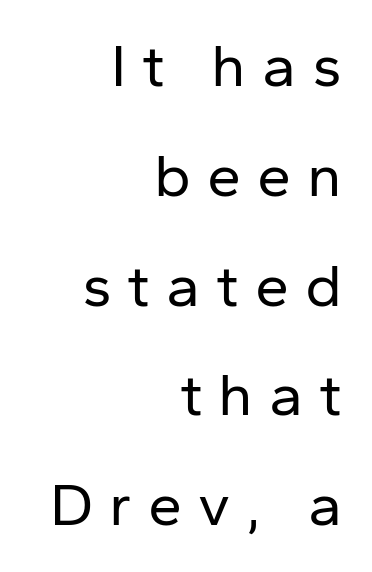
The designer went with a sans here, leaving each stem footless. This reads as an unemphasized weight, regular at the heaviest. You could not count columns in this text — the font is proportionally spaced. Rendered with straight, roman letterforms. Which margin do the lines hug? The right one — the left edge is uneven. Letters rest on an invisible, unmarked baseline.
